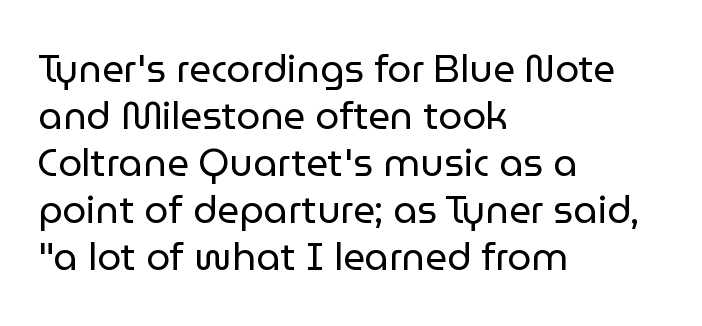
{"serif": "no", "italic": "no", "bold": "no", "weight": "regular", "width": "normal", "stroke_contrast": "low", "x_height": "medium", "monospaced": "no", "underline": "no", "align": "left", "line_spacing_ratio": 1.24, "letter_spacing": "normal", "letter_spacing_em": 0.0, "glyph_px": 38}
